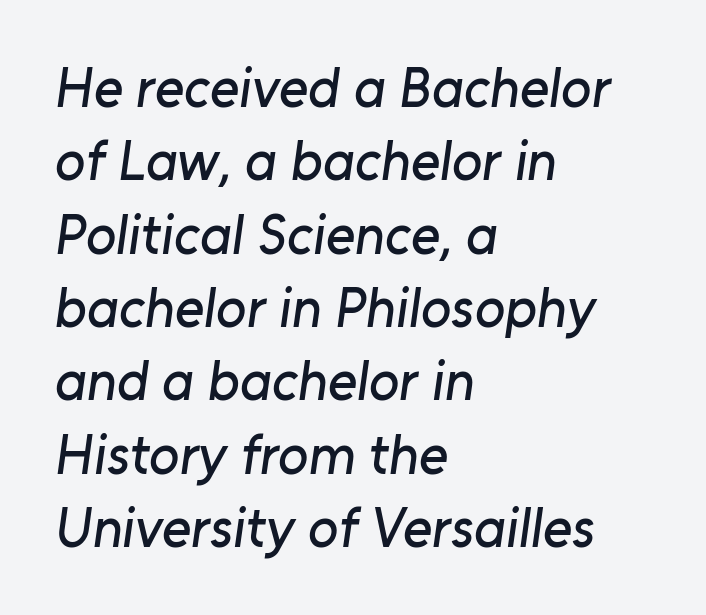
{"serif": "no", "width": "normal", "stroke_contrast": "low", "x_height": "medium", "monospaced": "no", "underline": "no", "align": "left", "line_spacing": "normal", "line_spacing_ratio": 1.31, "letter_spacing": "normal", "letter_spacing_em": 0.0, "glyph_px": 56}
